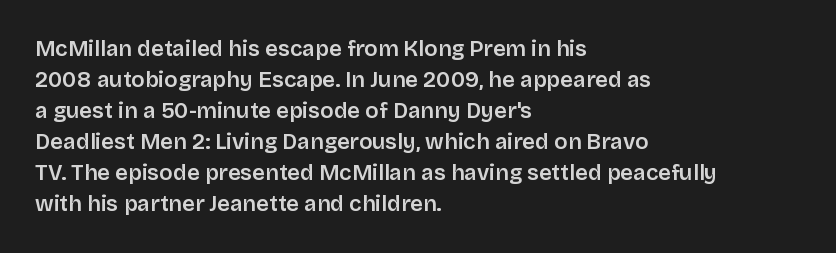
{"italic": "no", "bold": "semi", "underline": "no", "align": "left", "line_spacing": "normal", "line_spacing_ratio": 1.41, "letter_spacing": "normal", "letter_spacing_em": 0.0, "glyph_px": 22}
